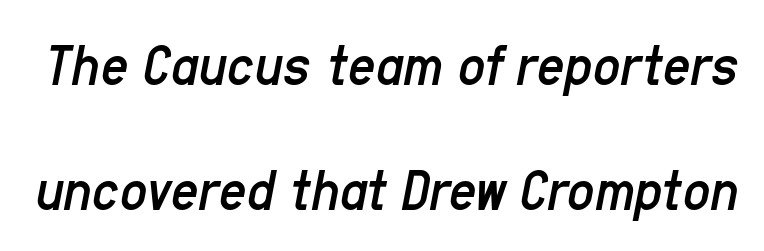
{"italic": "yes", "lean": "right", "slant_degrees": 11, "bold": "no", "weight": "regular", "width": "condensed", "stroke_contrast": "low", "x_height": "medium", "monospaced": "no", "underline": "no", "line_spacing": "loose", "line_spacing_ratio": 2.08, "letter_spacing": "normal", "letter_spacing_em": 0.0, "glyph_px": 60}
